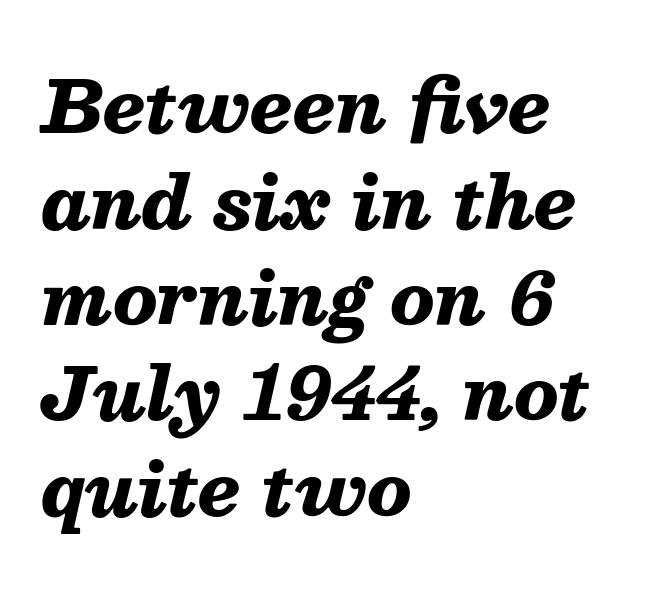
{"italic": "yes", "lean": "right", "slant_degrees": 13, "bold": "yes", "weight": "heavy", "width": "normal", "stroke_contrast": "medium", "x_height": "medium", "monospaced": "no", "underline": "no", "align": "left", "line_spacing": "normal", "line_spacing_ratio": 1.33, "letter_spacing": "normal", "letter_spacing_em": 0.0, "glyph_px": 72}
